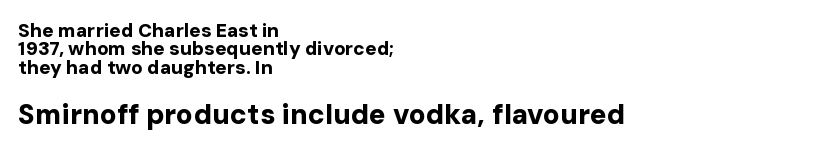
Characters follow at the spacing the type designer built in. The line-height multiplier appears low, near solid setting. Each line starts at the same left margin while the right side varies. The face used here is proportionally spaced, like ordinary book or web type. This sample uses a sans-serif face.
